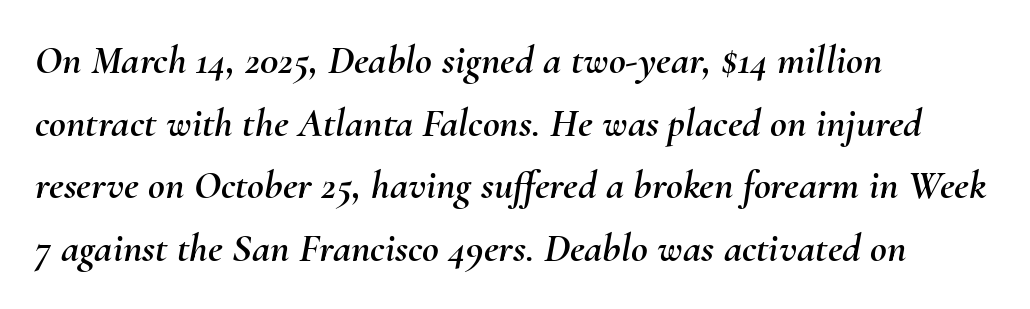
Q: Is the text italic (slanted)? A: Yes, it leans right by about 10 degrees.
Q: Is the text underlined? A: No.
Q: How is the paragraph aligned? A: Left-aligned.
Q: Is the spacing between letters normal or unusually wide? A: Normal.
Q: Is the spacing between lines tight, normal or loose? A: Normal.
Q: Width (condensed, normal, or wide)? A: Normal.
Q: Stroke contrast? A: Medium.
Q: x-height? A: Small.
Q: Monospaced? A: No.
